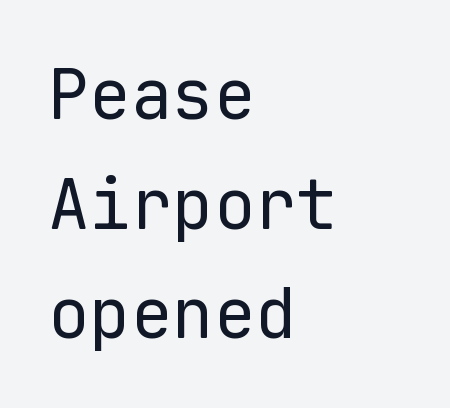
The glyphs in this specimen are sans serif. Tracking value appears to be zero — textbook default spacing. Compared with typical paragraphs, the rows here are spaced about the same. Vertical strokes here are truly vertical. Check the space under the baseline: it is left empty. These lines stack with their left ends in a neat column.
